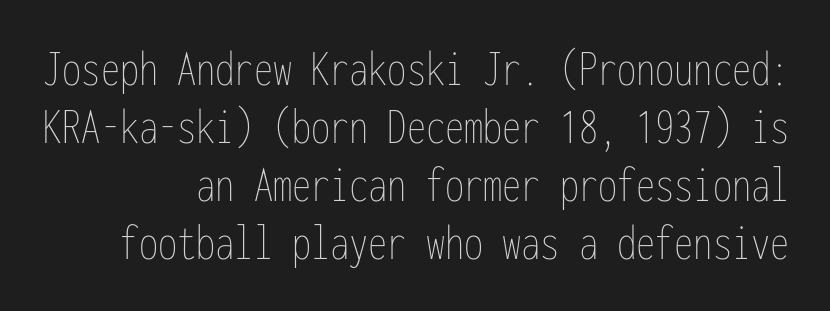
{"italic": "no", "bold": "no", "weight": "thin", "width": "condensed", "stroke_contrast": "low", "x_height": "medium", "monospaced": "yes", "underline": "no", "align": "right", "line_spacing": "tight", "line_spacing_ratio": 1.14, "letter_spacing": "normal", "letter_spacing_em": 0.0, "glyph_px": 51}
